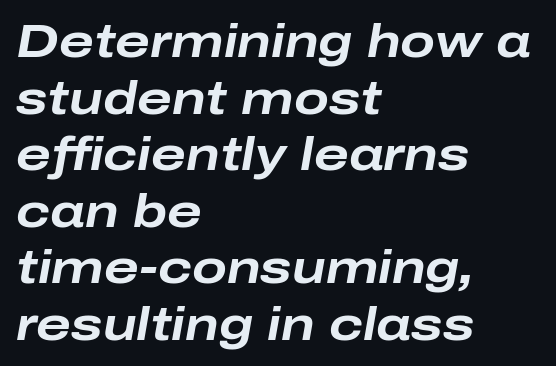
The image shows 46 px bold, wide type, italic (leaning right); set left-aligned, line spacing 1.23x, normal letter spacing, not underlined; low stroke contrast and a medium x-height.
